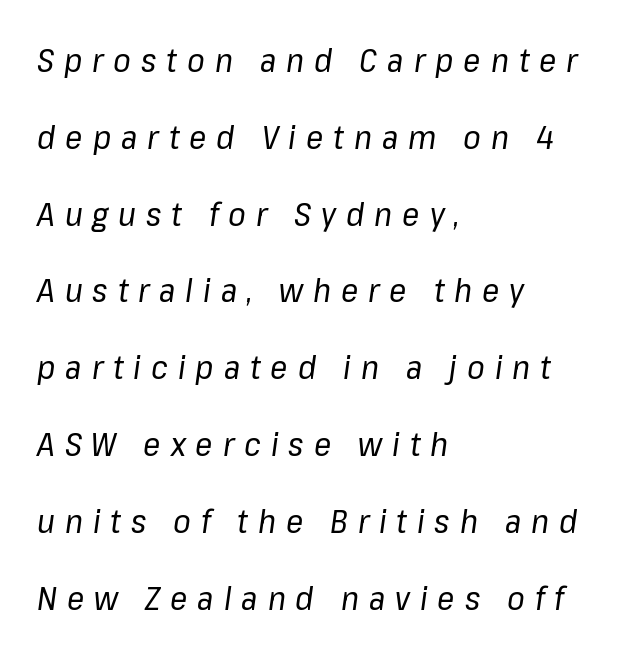
{"italic": "yes", "lean": "right", "slant_degrees": 8, "bold": "no", "weight": "regular", "width": "normal", "stroke_contrast": "low", "x_height": "medium", "monospaced": "no", "underline": "no", "align": "left", "line_spacing": "loose", "line_spacing_ratio": 2.4, "letter_spacing": "wide", "letter_spacing_em": 0.31, "glyph_px": 32}
